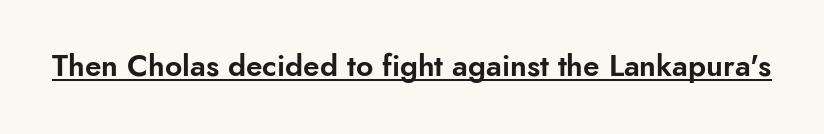
The image shows 30 px sans-serif type, upright; set normal letter spacing, underlined; low stroke contrast and a small x-height.
